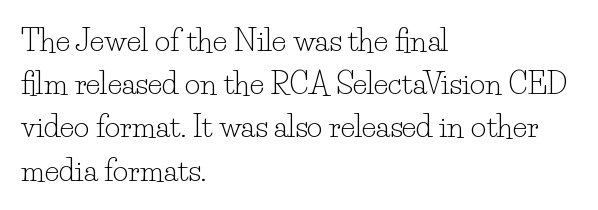
{"serif": "yes", "italic": "no", "bold": "no", "weight": "light", "width": "normal", "stroke_contrast": "low", "x_height": "small", "monospaced": "no", "underline": "no", "align": "left", "line_spacing": "normal", "line_spacing_ratio": 1.44, "letter_spacing": "normal", "letter_spacing_em": 0.0, "glyph_px": 30}
